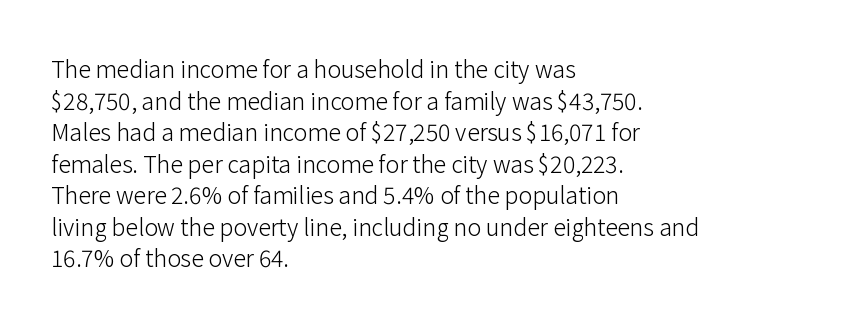
The image shows 23 px text type, upright; set left-aligned, normal line spacing (1.37x), normal letter spacing, not underlined.
